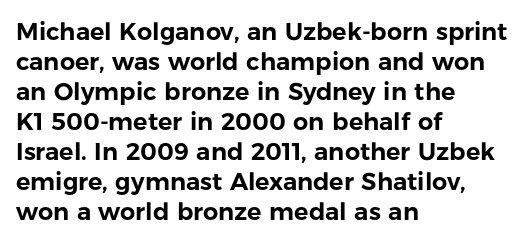
{"italic": "no", "underline": "no", "align": "left", "line_spacing": "normal", "line_spacing_ratio": 1.25, "letter_spacing": "normal", "letter_spacing_em": 0.0, "glyph_px": 24}
